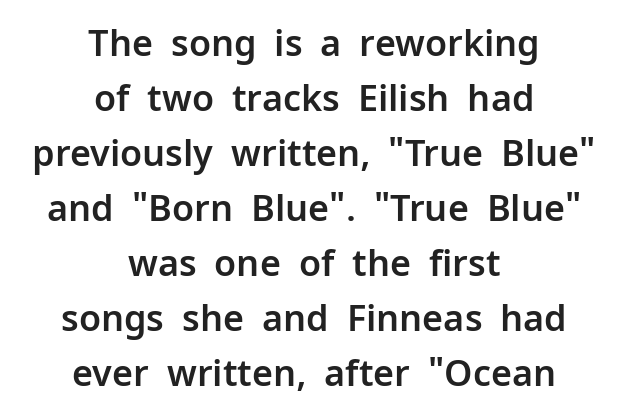
Q: Is the text italic (slanted)? A: No, it is upright.
Q: Is the typeface a serif or a sans-serif typeface? A: Sans-serif.
Q: Is the text underlined? A: No.
Q: How is the paragraph aligned? A: Centered.
Q: Is the spacing between letters normal or unusually wide? A: Normal.
Q: Is the spacing between lines tight, normal or loose? A: Normal.
Q: Width (condensed, normal, or wide)? A: Normal.
Q: Stroke contrast? A: Low.
Q: x-height? A: Medium.
Q: Monospaced? A: No.
